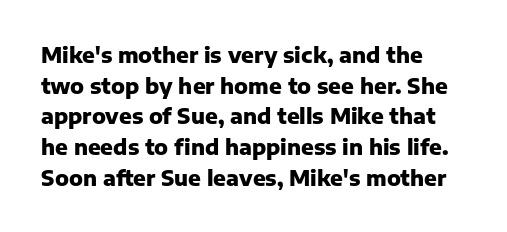
Q: Is the text bold? A: Yes.
Q: Is the text italic (slanted)? A: No, it is upright.
Q: Is the text underlined? A: No.
Q: How is the paragraph aligned? A: Left-aligned.
Q: Is the spacing between letters normal or unusually wide? A: Normal.
Q: Is the spacing between lines tight, normal or loose? A: Normal.
